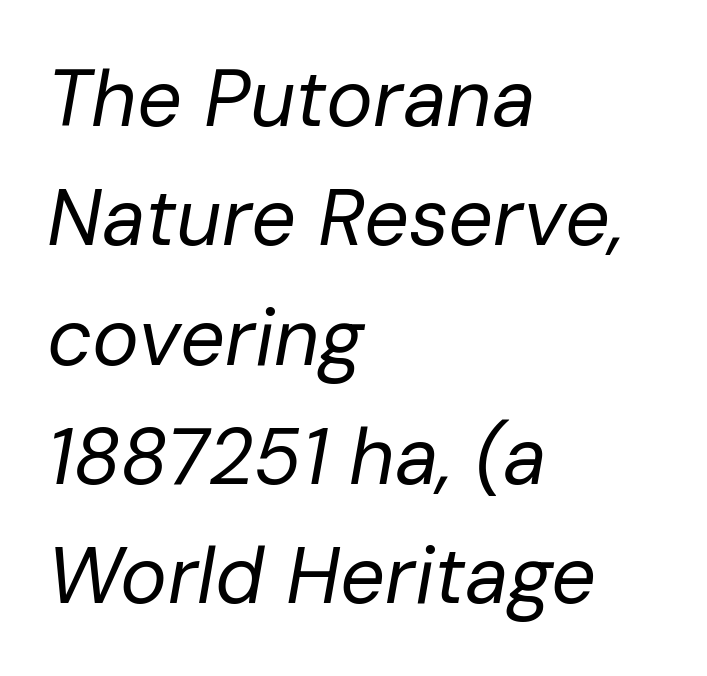
{"italic": "yes", "lean": "right", "slant_degrees": 10, "bold": "no", "weight": "regular", "width": "normal", "stroke_contrast": "low", "x_height": "medium", "monospaced": "no", "underline": "no", "align": "left", "line_spacing": "normal", "line_spacing_ratio": 1.51, "letter_spacing": "normal", "letter_spacing_em": 0.0, "glyph_px": 79}
